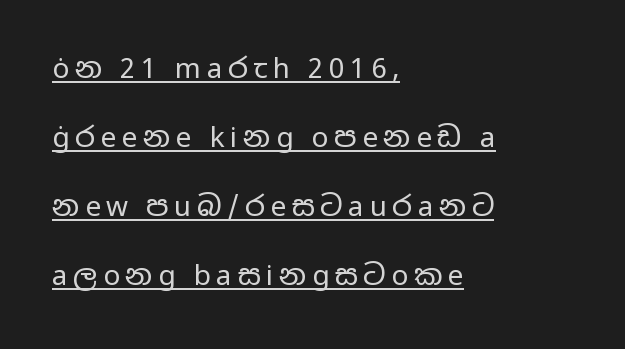
A typesetter would call this leading open, well beyond the default. Caption: face not bold, strokes unweighted. The font family rendered here belongs to the sans-serif group. The font's upright variant was chosen for this text.
